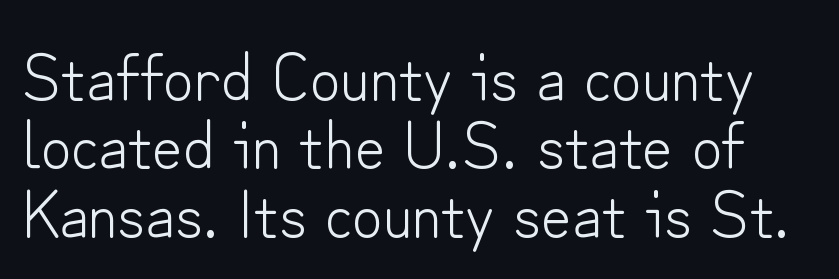
You can tell from the bare stems that sans-serif type was used. Between one letter and the next there's only the usual sliver of space. How would I describe the line gaps? Narrow and economical. On a weight scale, this lands at 450 or below.
